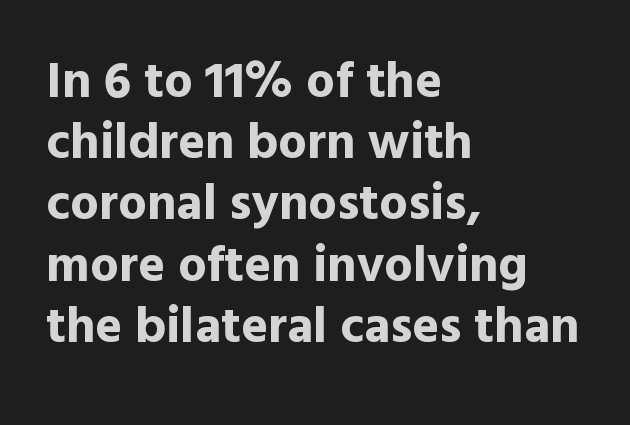
Q: Is the text bold? A: Yes.
Q: Is the text italic (slanted)? A: No, it is upright.
Q: Is the typeface a serif or a sans-serif typeface? A: Sans-serif.
Q: Is the text underlined? A: No.
Q: How is the paragraph aligned? A: Left-aligned.
Q: Is the spacing between letters normal or unusually wide? A: Normal.
Q: Width (condensed, normal, or wide)? A: Normal.
Q: x-height? A: Medium.
Q: Monospaced? A: No.
